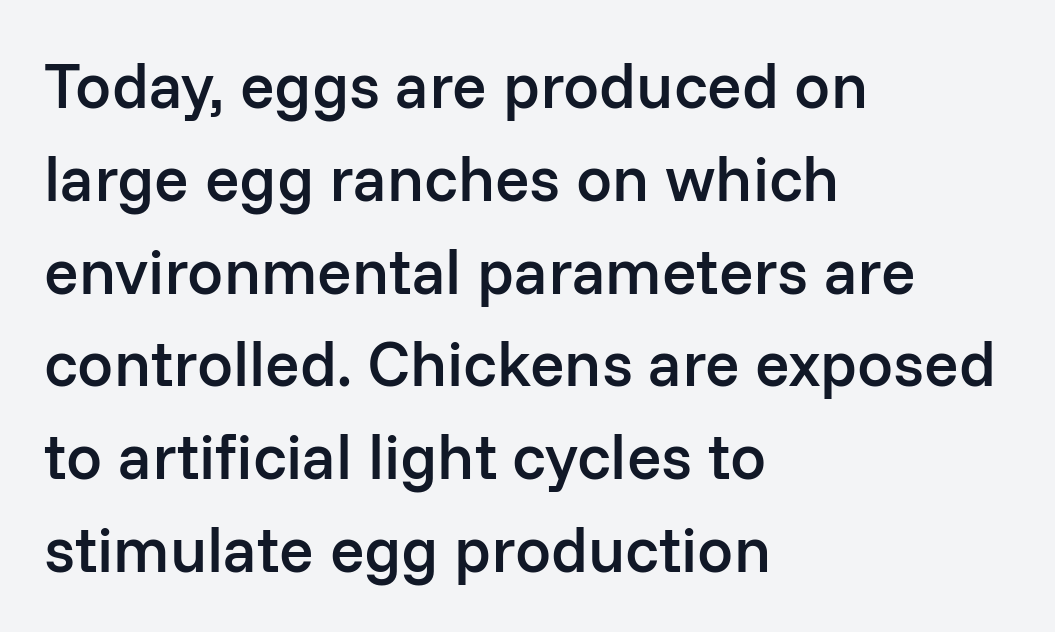
The image shows 64 px semibold sans-serif type, upright; set left-aligned, normal line spacing (1.45x), normal letter spacing, not underlined; low stroke contrast and a medium x-height.
